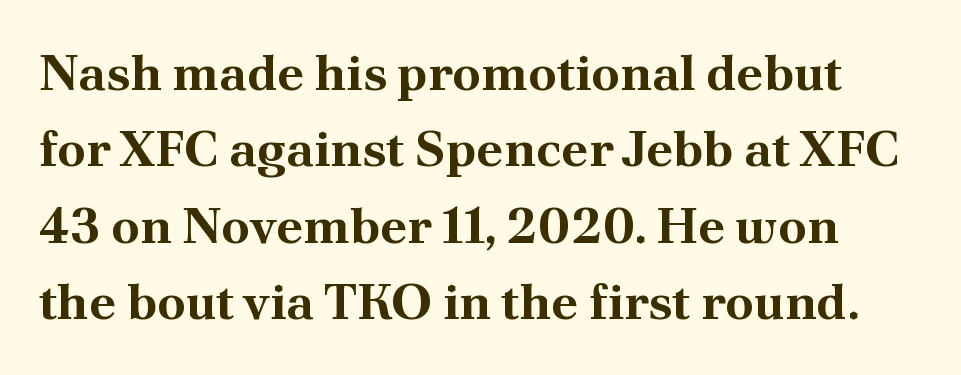
Small tapered or slab feet sit at the stroke ends, so this counts as serif. Varying glyph widths throughout — classic text-font behaviour. Designer's note — italics off, roman on. Any mark beneath the type? The region is blank. Bold? Absolutely — the strokes are thick and heavy.
